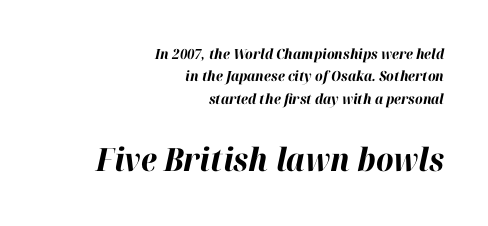
The image shows 32 px bold type, italic (leaning right); set right-aligned, normal line spacing (1.59x), normal letter spacing, not underlined; the second (bottom) block is 2.29x larger; high stroke contrast and a medium x-height.
